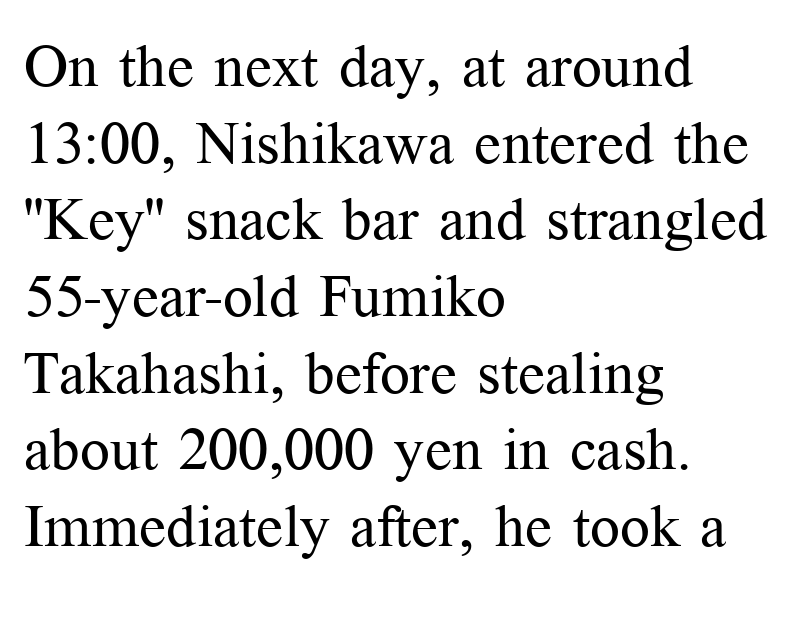
The image shows 59 px regular-weight serif type, upright; set left-aligned, normal line spacing (1.3x), normal letter spacing, not underlined; medium stroke contrast and a medium x-height.
